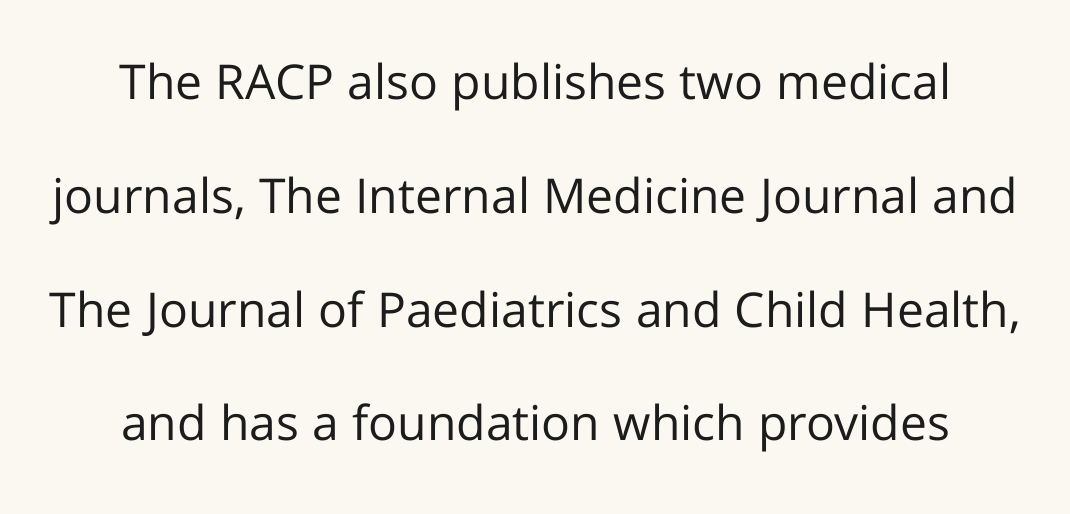
The image shows 48 px regular-weight sans-serif type, upright; set loose line spacing (2.37x), normal letter spacing, not underlined; low stroke contrast and a medium x-height.
